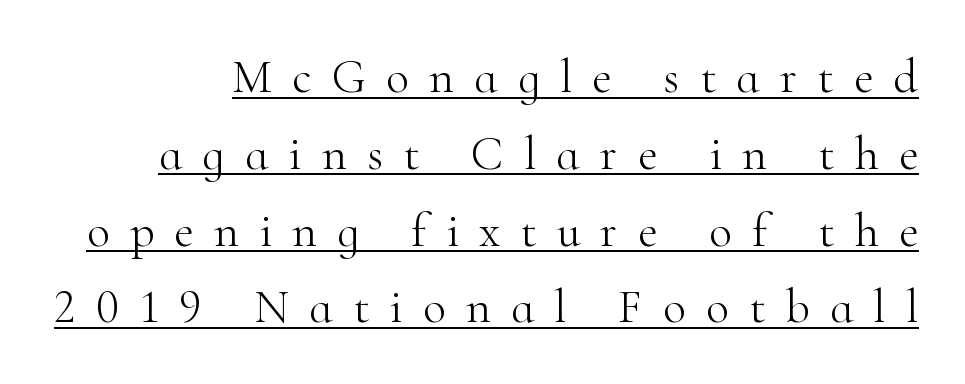
The image shows 48 px light serif type, upright; set normal line spacing (1.6x), unusually wide letter spacing (+0.42 em), underlined; high stroke contrast and a small x-height.
